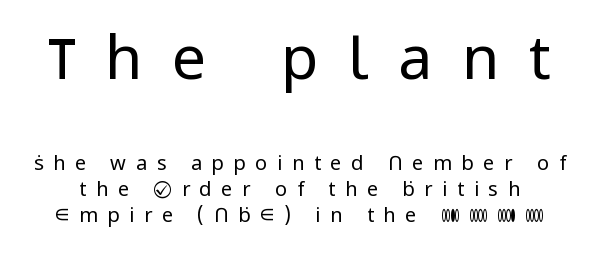
{"serif": "no", "italic": "no", "bold": "no", "weight": "regular", "width": "normal", "stroke_contrast": "low", "x_height": "medium", "monospaced": "no", "underline": "no", "line_spacing": "normal", "line_spacing_ratio": 1.3, "letter_spacing": "wide", "letter_spacing_em": 0.48, "larger_block": "first", "size_ratio": 3.05, "glyph_px": 61}
